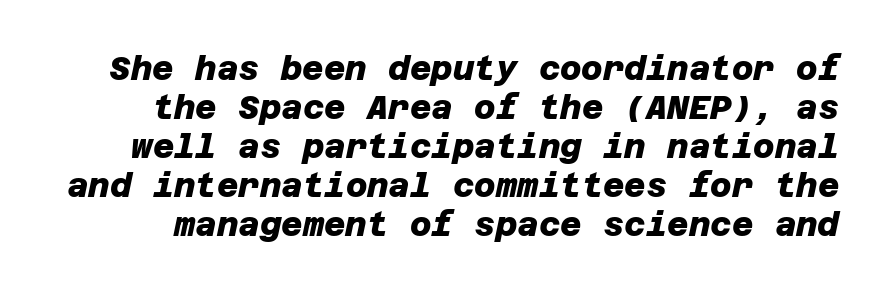
Type without underlining. Glyph-to-glyph distance matches everyday printed text. These lines carry a lot of weight — the face is fully bold. Nope, no serifs anywhere on these letters.
